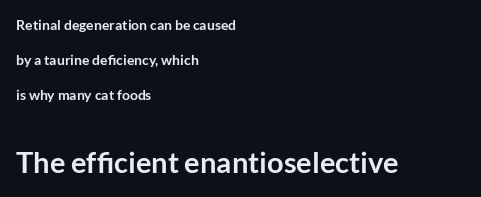
Q: Is the text bold? A: Yes.
Q: Is the text italic (slanted)? A: No, it is upright.
Q: Is the typeface a serif or a sans-serif typeface? A: Sans-serif.
Q: Is the text underlined? A: No.
Q: How is the paragraph aligned? A: Left-aligned.
Q: Is the spacing between letters normal or unusually wide? A: Normal.
Q: Is the spacing between lines tight, normal or loose? A: Loose.
Q: Which block of text is set in a larger size, the first (top) or the second (bottom)? A: The second (bottom) one.
Q: Width (condensed, normal, or wide)? A: Normal.
Q: Stroke contrast? A: Low.
Q: x-height? A: Medium.
Q: Monospaced? A: No.
